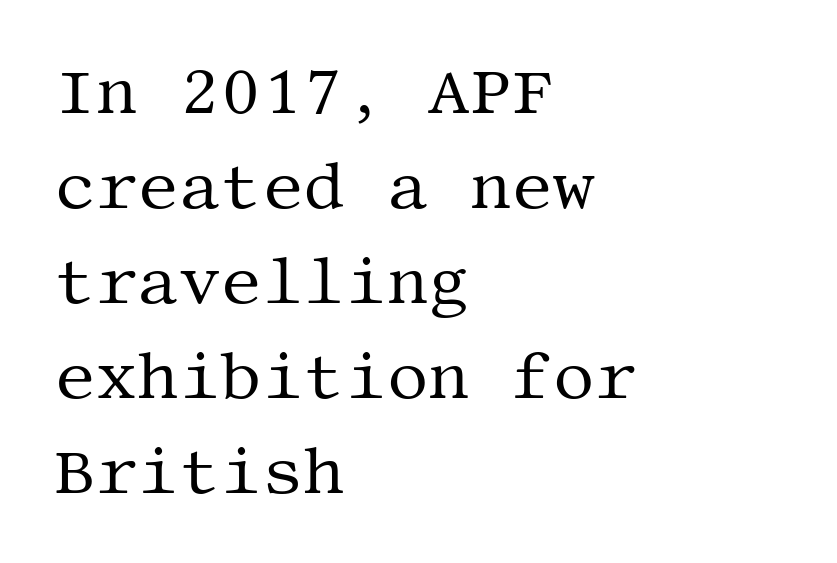
The image shows 65 px regular-weight serif type, upright; set left-aligned, normal line spacing (1.46x), normal letter spacing, not underlined; medium stroke contrast and a large x-height.
